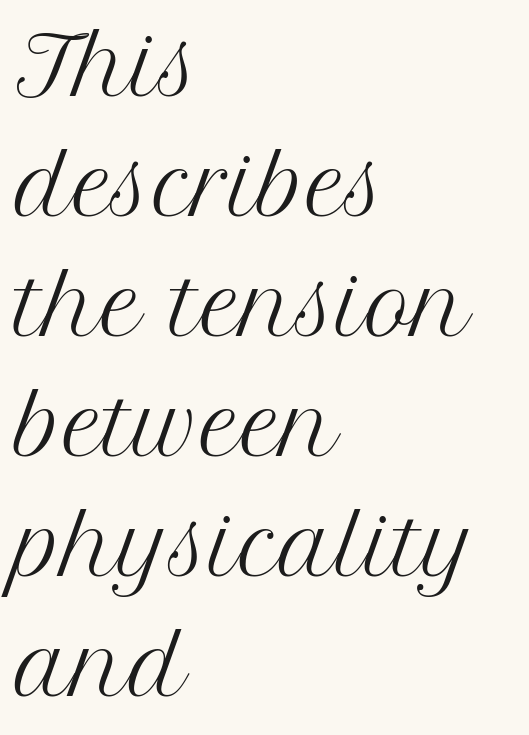
Q: Is the text bold? A: No.
Q: Is the text italic (slanted)? A: Yes.
Q: Is the text underlined? A: No.
Q: How is the paragraph aligned? A: Left-aligned.
Q: Is the spacing between letters normal or unusually wide? A: Normal.
Q: Is the spacing between lines tight, normal or loose? A: Normal.
Q: Width (condensed, normal, or wide)? A: Normal.
Q: Stroke contrast? A: Medium.
Q: x-height? A: Medium.
Q: Monospaced? A: No.
